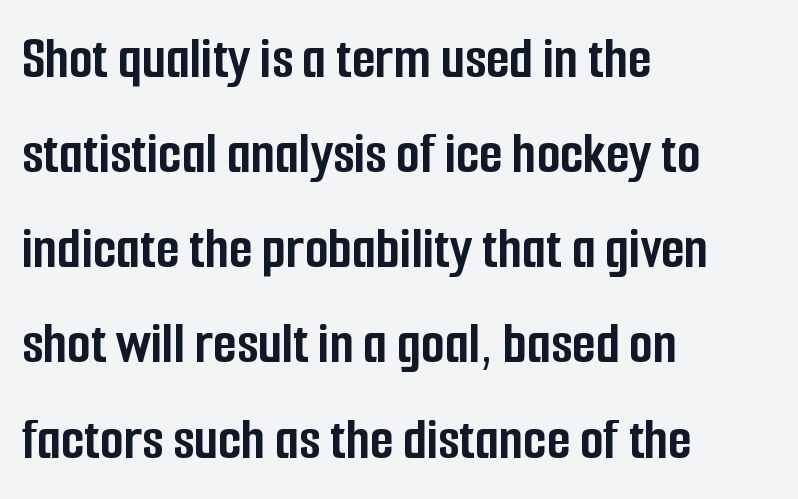
The ragged edge is on the right, which tells us the setting is flush left. Ordinary non-slanted type is in use. Are there feet on the stems? There aren't — it's a sans. Glance below the letters and you will spot only blank space. The letters are bold, with thick, heavy strokes. These lines sit exactly where default settings would place them.
